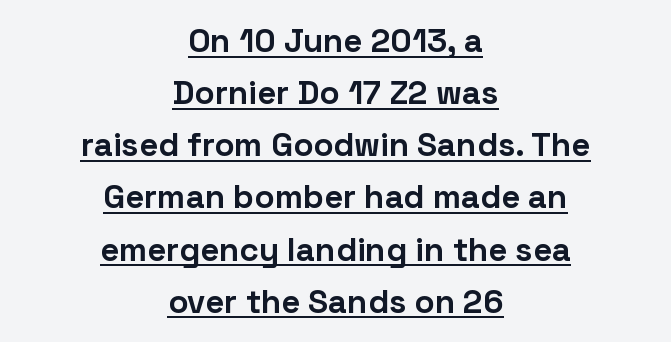
Q: Is the text bold? A: Yes.
Q: Is the text italic (slanted)? A: No, it is upright.
Q: Is the typeface a serif or a sans-serif typeface? A: Sans-serif.
Q: Is the text underlined? A: Yes.
Q: How is the paragraph aligned? A: Centered.
Q: Is the spacing between letters normal or unusually wide? A: Normal.
Q: Is the spacing between lines tight, normal or loose? A: Normal.
Q: Width (condensed, normal, or wide)? A: Normal.
Q: Stroke contrast? A: Low.
Q: x-height? A: Medium.
Q: Monospaced? A: No.
